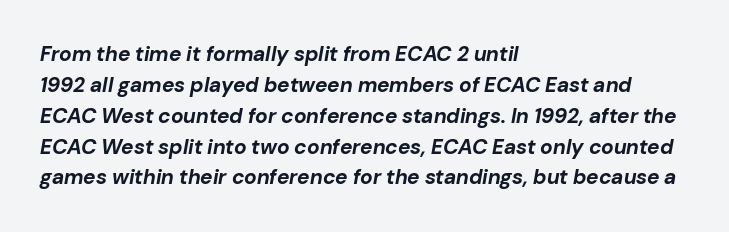
{"italic": "yes", "lean": "right", "slant_degrees": 10, "bold": "yes", "underline": "no", "align": "left", "line_spacing": "normal", "line_spacing_ratio": 1.47, "letter_spacing": "normal", "letter_spacing_em": 0.0, "glyph_px": 21}
